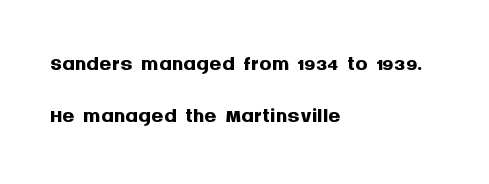
Q: Is the text bold? A: Yes.
Q: Is the text italic (slanted)? A: No, it is upright.
Q: Is the typeface a serif or a sans-serif typeface? A: Sans-serif.
Q: Is the text underlined? A: No.
Q: How is the paragraph aligned? A: Left-aligned.
Q: Is the spacing between letters normal or unusually wide? A: Normal.
Q: Is the spacing between lines tight, normal or loose? A: Normal.
Q: Width (condensed, normal, or wide)? A: Normal.
Q: Stroke contrast? A: Medium.
Q: x-height? A: Large.
Q: Monospaced? A: No.
